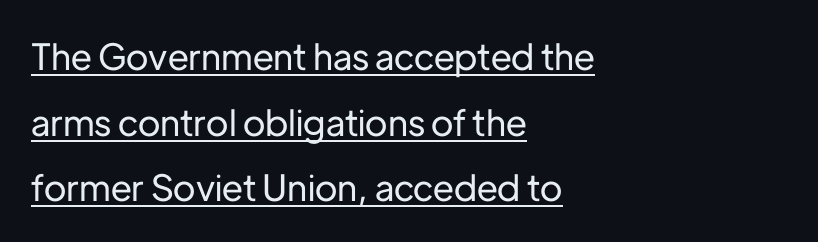
Q: Is the text italic (slanted)? A: No, it is upright.
Q: Is the typeface a serif or a sans-serif typeface? A: Sans-serif.
Q: Is the text underlined? A: Yes.
Q: How is the paragraph aligned? A: Left-aligned.
Q: Is the spacing between letters normal or unusually wide? A: Normal.
Q: Width (condensed, normal, or wide)? A: Normal.
Q: Stroke contrast? A: Low.
Q: x-height? A: Medium.
Q: Monospaced? A: No.
